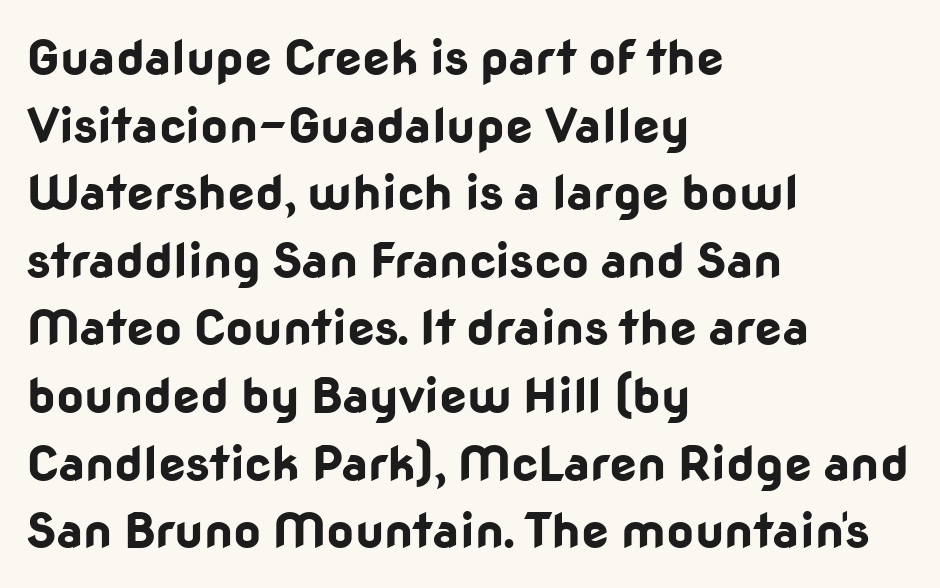
{"serif": "no", "italic": "no", "bold": "yes", "weight": "bold", "width": "normal", "stroke_contrast": "low", "x_height": "medium", "monospaced": "no", "underline": "no", "align": "left", "line_spacing": "normal", "line_spacing_ratio": 1.38, "letter_spacing": "normal", "letter_spacing_em": 0.0, "glyph_px": 49}
